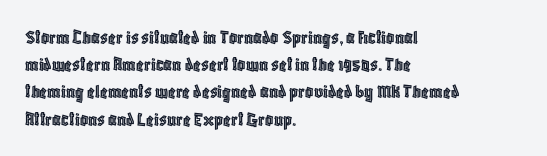
Q: Is the text italic (slanted)? A: No, it is upright.
Q: Is the text underlined? A: No.
Q: How is the paragraph aligned? A: Left-aligned.
Q: Is the spacing between letters normal or unusually wide? A: Normal.
Q: Is the spacing between lines tight, normal or loose? A: Normal.
